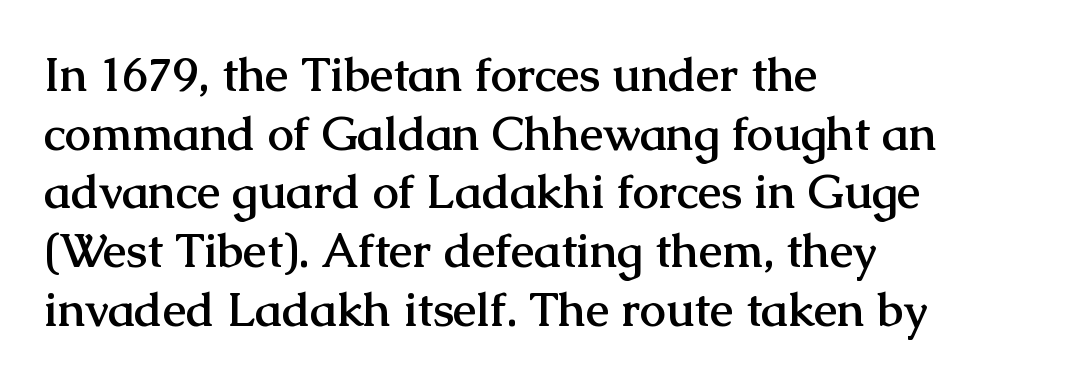
Caption: multi-line text, flush left, ragged right. The passage shown is typed in a proportional face where columns would drift. There is no visible air inserted between adjacent glyphs. Nobody drew a line under any word here. These lines sit exactly where default settings would place them. No italicization has been applied; the sample stays upright.
